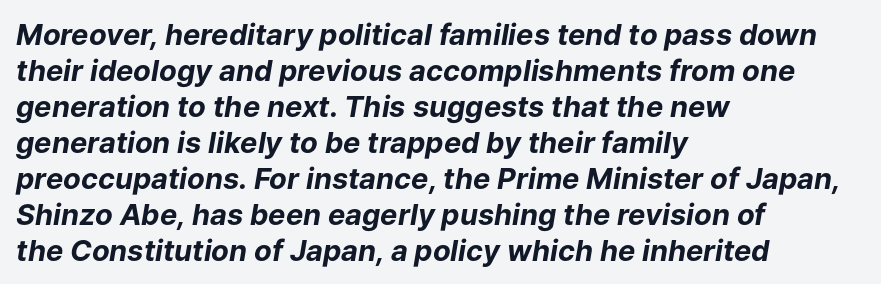
{"italic": "yes", "lean": "right", "slant_degrees": 9, "bold": "yes", "weight": "bold", "width": "normal", "stroke_contrast": "low", "x_height": "medium", "monospaced": "no", "underline": "no", "align": "left", "line_spacing_ratio": 1.24, "letter_spacing": "normal", "letter_spacing_em": 0.0, "glyph_px": 29}
